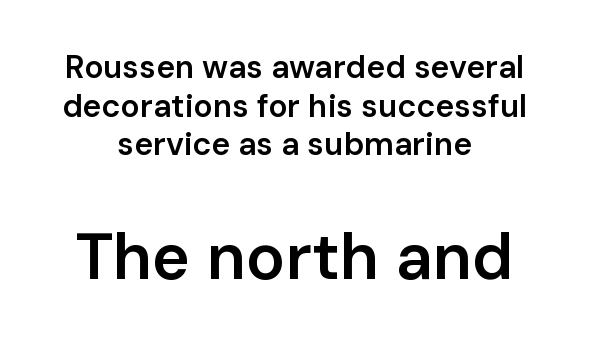
Each line is balanced around a shared central axis. Compare the two chunks: the lower has the greater cap height. Check the space under the baseline: it is left empty. Each letter's strokes conclude bluntly, with no projecting serifs. Proportional: the letters do not fall into vertical columns. Here the glyphs are tracked normally, forming tight word shapes.
